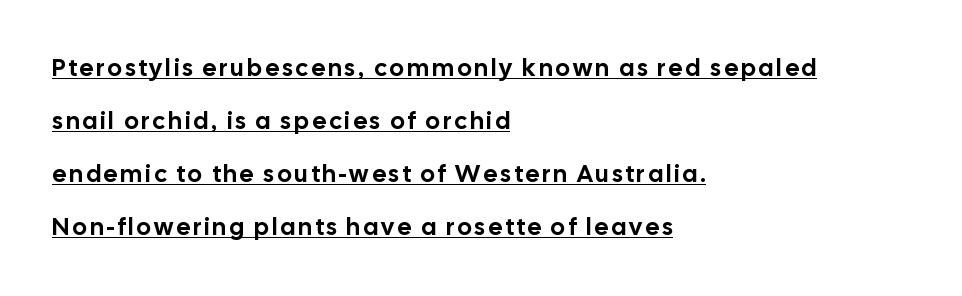
{"italic": "no", "underline": "yes", "align": "left", "line_spacing": "loose", "line_spacing_ratio": 2.21, "glyph_px": 24}
